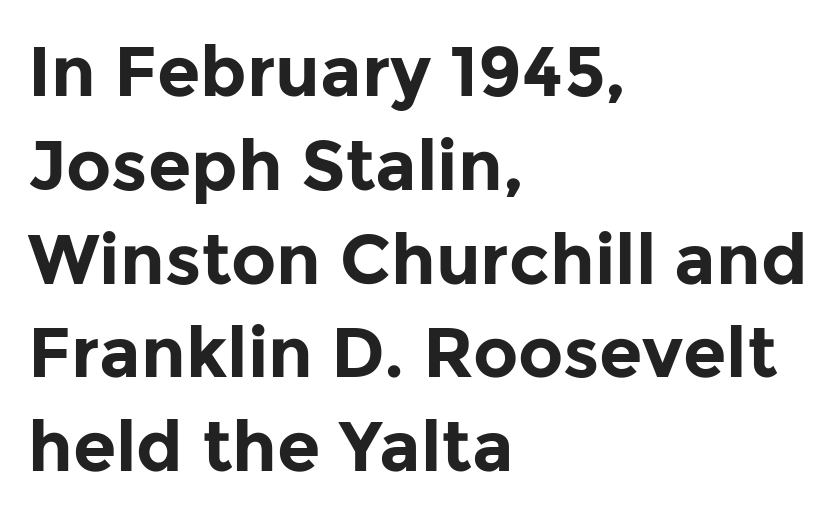
A normal amount of white space separates one row of letters from the next. Is there any slant? The stems are plumb. Is this a fixed-width face? No — the glyphs have proportional, varying widths. The text block is weighted toward the left margin, trailing off unevenly rightward.
